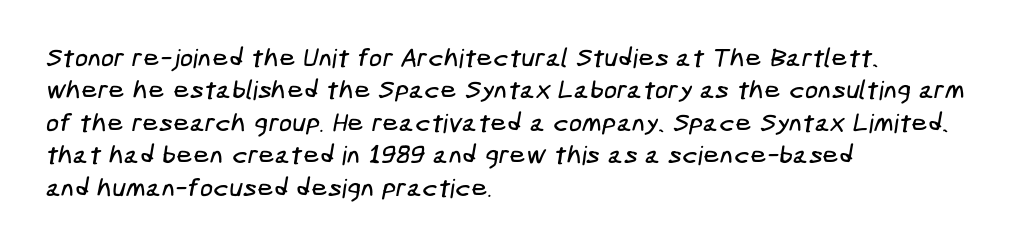
Q: Is the text underlined? A: No.
Q: How is the paragraph aligned? A: Left-aligned.
Q: Is the spacing between letters normal or unusually wide? A: Normal.
Q: Is the spacing between lines tight, normal or loose? A: Normal.
